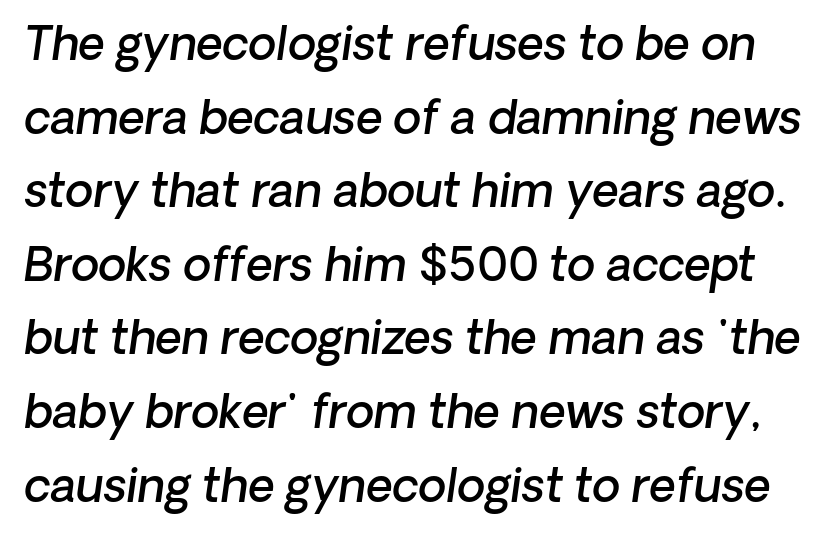
You could not count columns in this text — the font is proportionally spaced. Leading matches the norm, producing a regular column. A fair bit of extra ink — the face is semibold, not bold. Short note: letters normally spaced.
